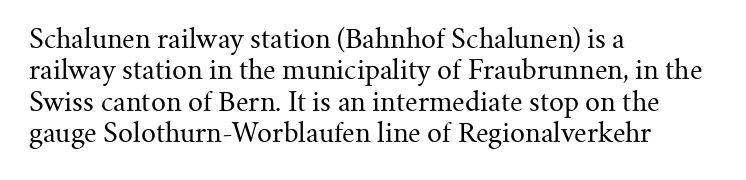
Q: Is the text bold? A: No.
Q: Is the text italic (slanted)? A: No, it is upright.
Q: Is the text underlined? A: No.
Q: How is the paragraph aligned? A: Left-aligned.
Q: Is the spacing between letters normal or unusually wide? A: Normal.
